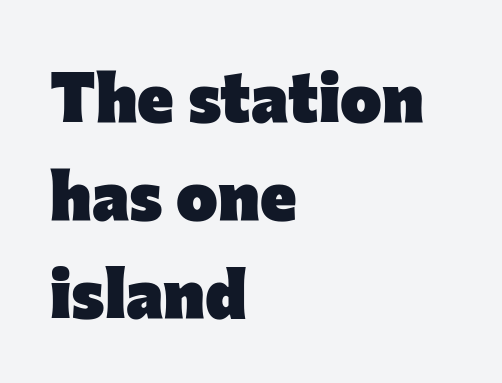
Regarding serifs, this sample does without them. Weight check: bold — yes, fully. The leading is moderate, giving the passage an even texture. You can tell it's not italic because the verticals are truly vertical.
